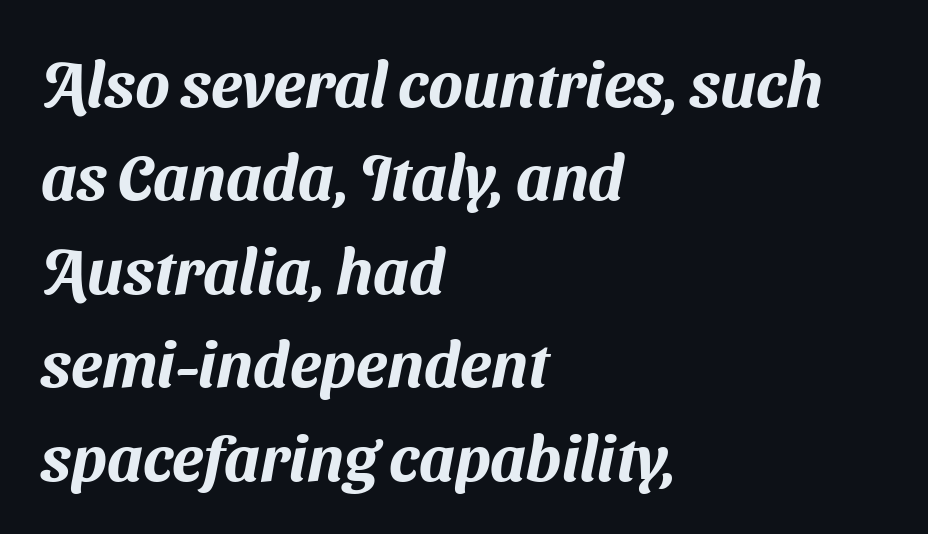
Q: Is the typeface a serif or a sans-serif typeface? A: Sans-serif.
Q: Is the text underlined? A: No.
Q: How is the paragraph aligned? A: Left-aligned.
Q: Is the spacing between letters normal or unusually wide? A: Normal.
Q: Is the spacing between lines tight, normal or loose? A: Normal.
Q: Width (condensed, normal, or wide)? A: Normal.
Q: Stroke contrast? A: Medium.
Q: x-height? A: Medium.
Q: Monospaced? A: No.
